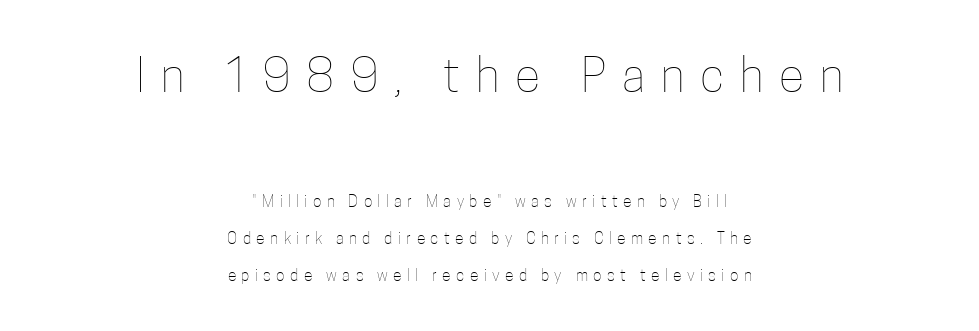
Compared with typical body copy, the letter spacing here is much looser. Short and long lines alike share a common midpoint. Check under the words: just untouched page. Each letter keeps its own natural width here, so spacing adapts to shape.
